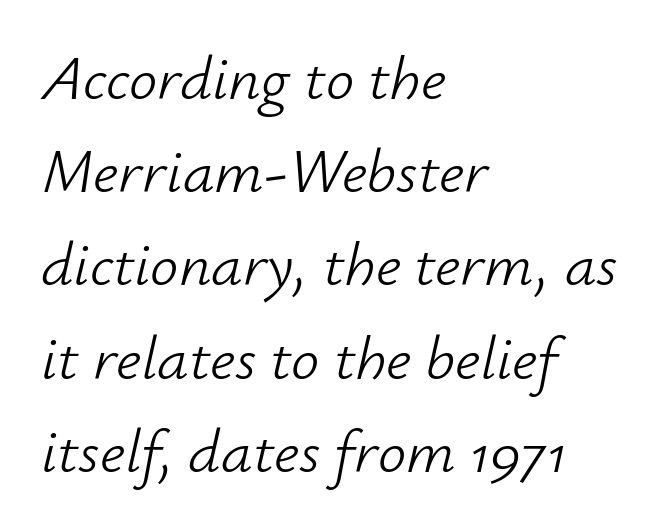
The image shows 63 px light type, italic (leaning right); set left-aligned, normal line spacing (1.48x), normal letter spacing, not underlined; low stroke contrast and a small x-height.
